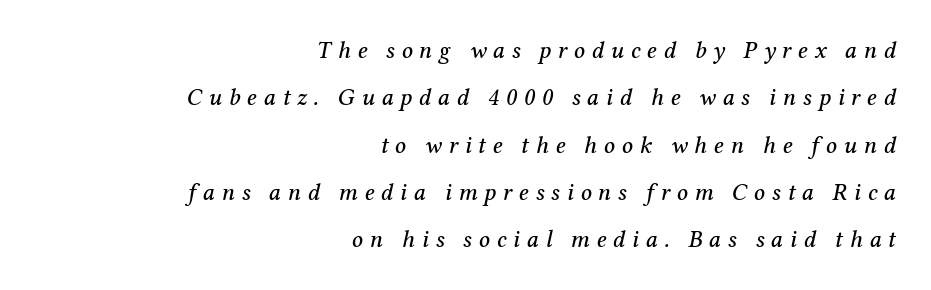
Q: Is the text italic (slanted)? A: Yes, it leans right by about 12 degrees.
Q: Is the text underlined? A: No.
Q: How is the paragraph aligned? A: Right-aligned.
Q: Is the spacing between letters normal or unusually wide? A: Unusually wide.
Q: Is the spacing between lines tight, normal or loose? A: Loose.
